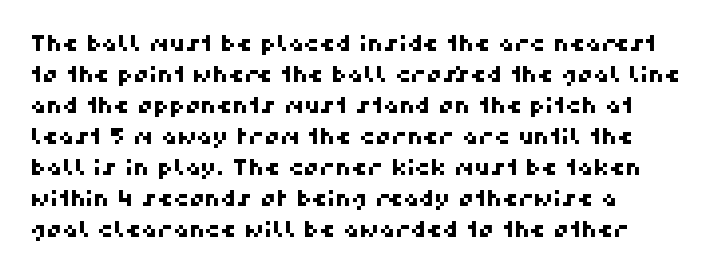
{"underline": "no", "line_spacing": "normal", "line_spacing_ratio": 1.41, "letter_spacing": "normal", "letter_spacing_em": 0.0, "glyph_px": 22}
